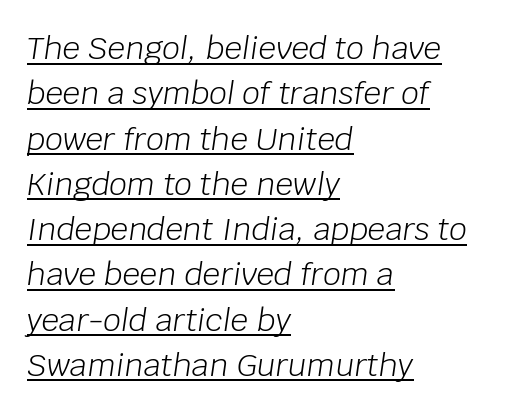
The image shows 31 px light type, italic (leaning right); set left-aligned, normal line spacing (1.46x), normal letter spacing, underlined; low stroke contrast and a large x-height.
